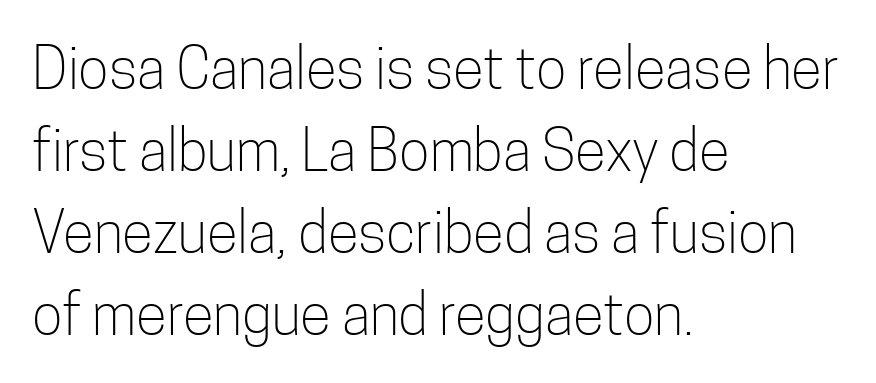
Q: Is the text bold? A: No.
Q: Is the text italic (slanted)? A: No, it is upright.
Q: Is the typeface a serif or a sans-serif typeface? A: Sans-serif.
Q: Is the text underlined? A: No.
Q: How is the paragraph aligned? A: Left-aligned.
Q: Is the spacing between letters normal or unusually wide? A: Normal.
Q: Is the spacing between lines tight, normal or loose? A: Normal.
Q: Width (condensed, normal, or wide)? A: Condensed.
Q: Stroke contrast? A: Low.
Q: x-height? A: Medium.
Q: Monospaced? A: No.
